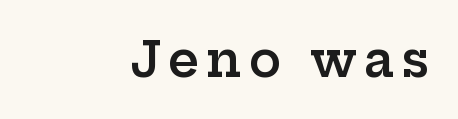
Are there feet on the stems? There are — it's a serif. Caption: multi-line text, flush right, ragged left. This is the regular roman posture of the typeface. Each row of text sits above clean, open space. Stems and bowls a touch heavier than normal — semibold. Here the designer chose a conventional face with non-uniform glyph widths.
